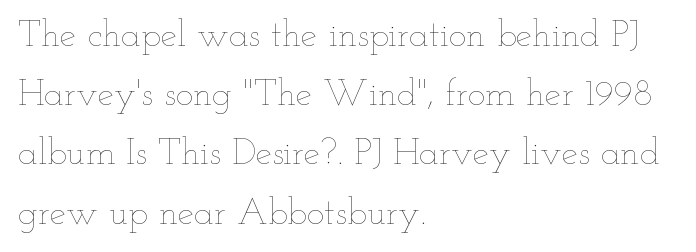
Q: Is the text bold? A: No.
Q: Is the text italic (slanted)? A: No, it is upright.
Q: Is the text underlined? A: No.
Q: How is the paragraph aligned? A: Left-aligned.
Q: Is the spacing between letters normal or unusually wide? A: Normal.
Q: Is the spacing between lines tight, normal or loose? A: Normal.
Q: Width (condensed, normal, or wide)? A: Wide.
Q: Stroke contrast? A: Low.
Q: x-height? A: Small.
Q: Monospaced? A: No.
